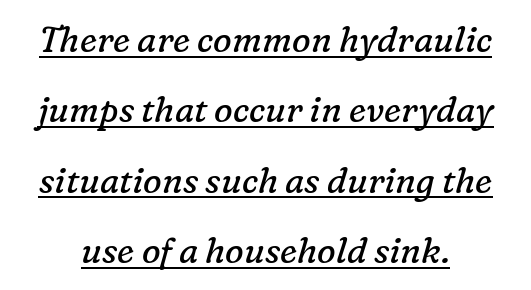
Unlike a clean sans, this face finishes its strokes with serifs. Tracking value appears to be zero — textbook default spacing. In designer terms, the underline attribute is active on this setting. Stem width sits at or under what a default text font uses. The letters advance in unequal steps, a hallmark of proportional type.
